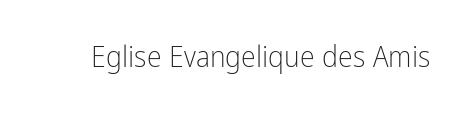
Q: Is the text bold? A: No.
Q: Is the text italic (slanted)? A: No, it is upright.
Q: Is the typeface a serif or a sans-serif typeface? A: Sans-serif.
Q: Is the text underlined? A: No.
Q: Is the spacing between letters normal or unusually wide? A: Normal.
Q: Width (condensed, normal, or wide)? A: Condensed.
Q: Stroke contrast? A: Low.
Q: x-height? A: Medium.
Q: Monospaced? A: No.
